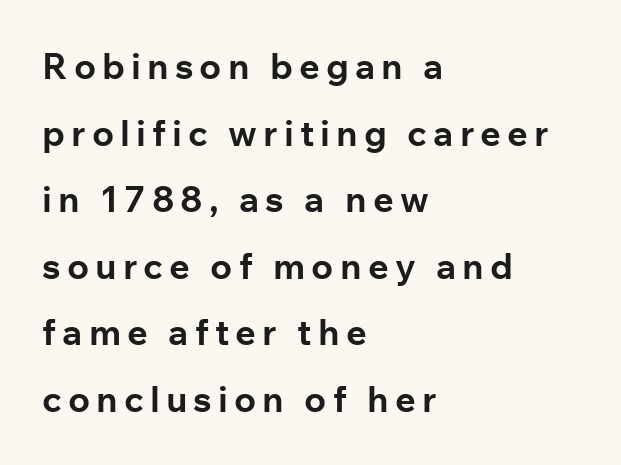
Q: Is the text bold? A: Yes.
Q: Is the text italic (slanted)? A: No, it is upright.
Q: Is the typeface a serif or a sans-serif typeface? A: Sans-serif.
Q: Is the text underlined? A: No.
Q: How is the paragraph aligned? A: Left-aligned.
Q: Width (condensed, normal, or wide)? A: Normal.
Q: Stroke contrast? A: Low.
Q: x-height? A: Medium.
Q: Monospaced? A: No.
